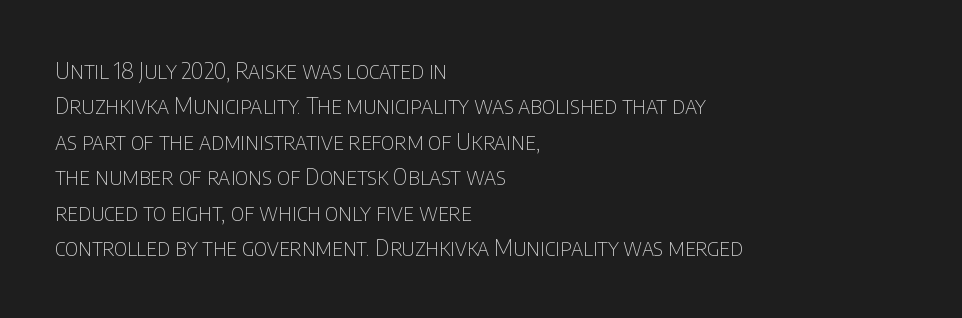
{"italic": "no", "bold": "no", "underline": "no", "align": "left", "line_spacing": "normal", "line_spacing_ratio": 1.54, "letter_spacing": "normal", "letter_spacing_em": 0.0, "glyph_px": 23}
